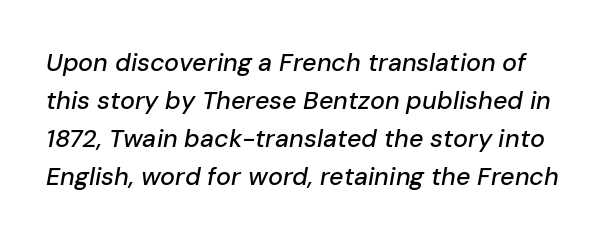
Q: Is the text italic (slanted)? A: Yes, it leans right by about 10 degrees.
Q: Is the text underlined? A: No.
Q: Is the spacing between letters normal or unusually wide? A: Normal.
Q: Is the spacing between lines tight, normal or loose? A: Normal.
